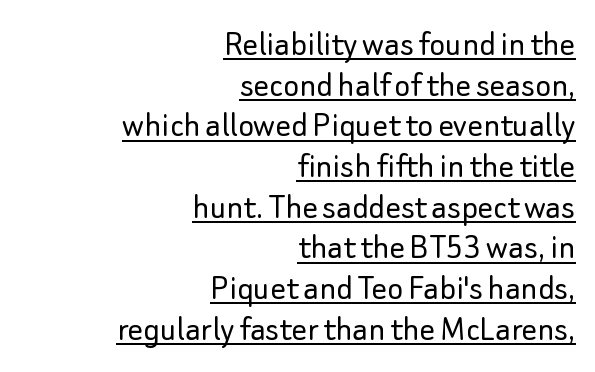
The image shows 38 px light sans-serif type, upright; set right-aligned, tight line spacing (1.07x), normal letter spacing, underlined; low stroke contrast and a small x-height.
